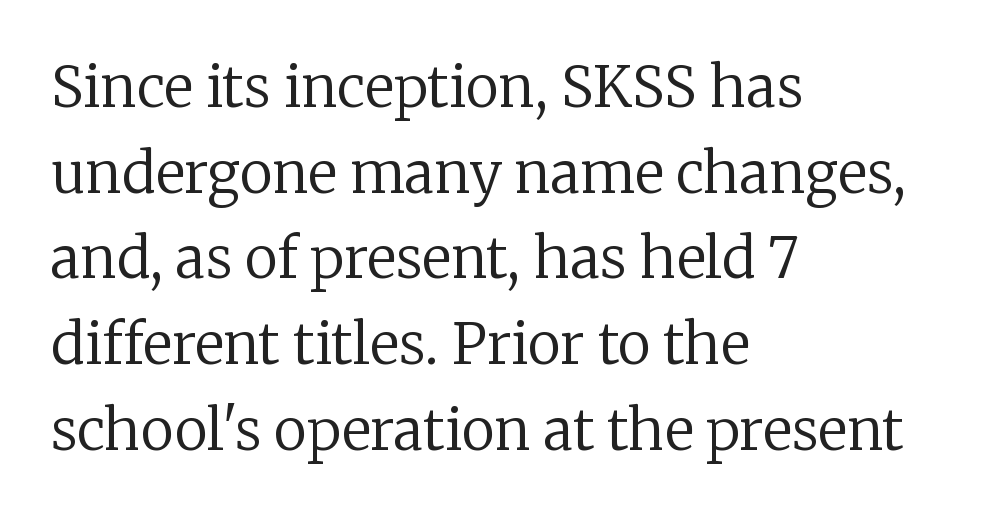
In terms of posture, this sample is upright. The specimen omits any rule beneath the text block's lines. Is there much room between lines? A standard amount, neither cramped nor airy. Is this a heavy cut? Hardly; it is regular or lighter. The letters advance in unequal steps, a hallmark of proportional type. Little horizontal feet cap the strokes, marking this as serif type.
